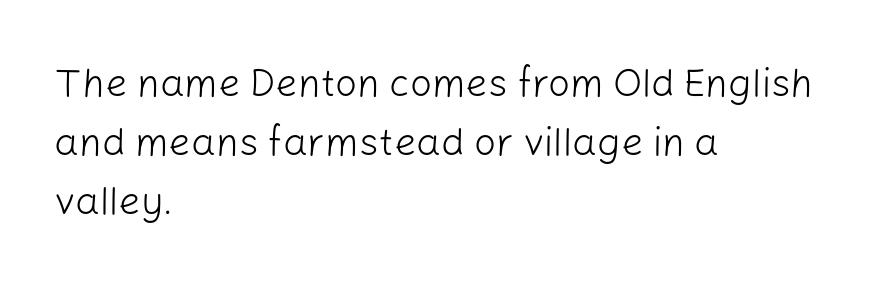
Does the copy run flush right? No — it runs flush left. Each row of text sits above clean, open space. Stems here are at most as thick as an everyday book face. Words appear dense and cohesive because spacing is normal.
